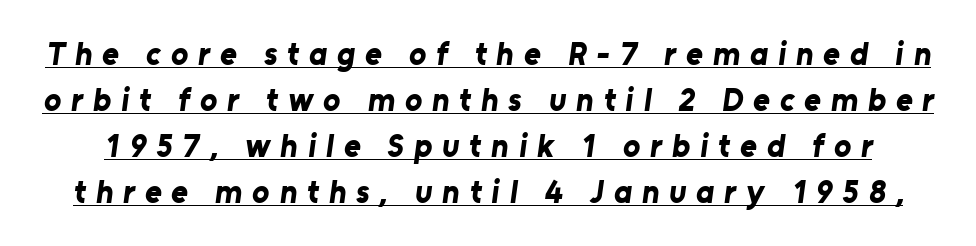
Spacing verdict: proportional, widths tailored to each character. Typesetter's note: full bold, strokes at maximum text heaviness. Tracking here is generous; glyphs stand well apart from one another. This rendering employs a face without finishing strokes, i.e., a sans-serif.
